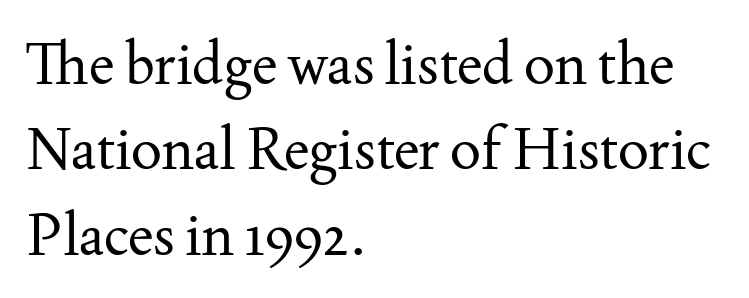
{"serif": "yes", "italic": "no", "bold": "no", "weight": "regular", "width": "normal", "stroke_contrast": "medium", "x_height": "small", "monospaced": "no", "underline": "no", "align": "left", "line_spacing": "normal", "line_spacing_ratio": 1.47, "letter_spacing": "normal", "letter_spacing_em": 0.0, "glyph_px": 58}
